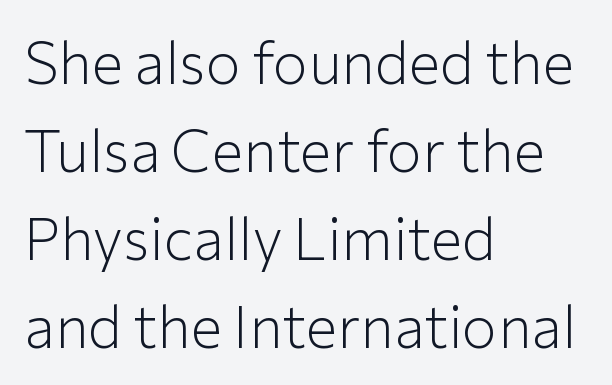
Q: Is the text bold? A: No.
Q: Is the text italic (slanted)? A: No, it is upright.
Q: Is the typeface a serif or a sans-serif typeface? A: Sans-serif.
Q: Is the text underlined? A: No.
Q: How is the paragraph aligned? A: Left-aligned.
Q: Is the spacing between letters normal or unusually wide? A: Normal.
Q: Is the spacing between lines tight, normal or loose? A: Normal.
Q: Width (condensed, normal, or wide)? A: Normal.
Q: Stroke contrast? A: Low.
Q: x-height? A: Medium.
Q: Monospaced? A: No.
